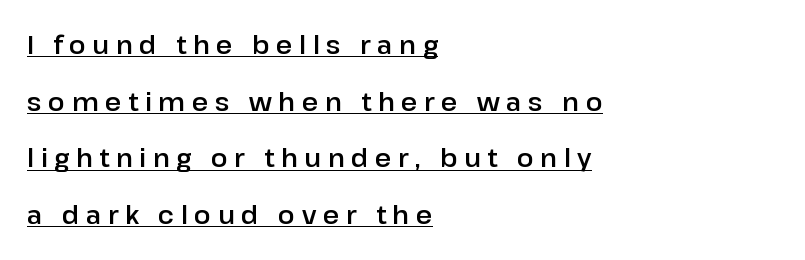
{"italic": "no", "underline": "yes", "align": "left", "line_spacing": "loose", "line_spacing_ratio": 2.27, "letter_spacing": "wide", "letter_spacing_em": 0.26, "glyph_px": 25}
